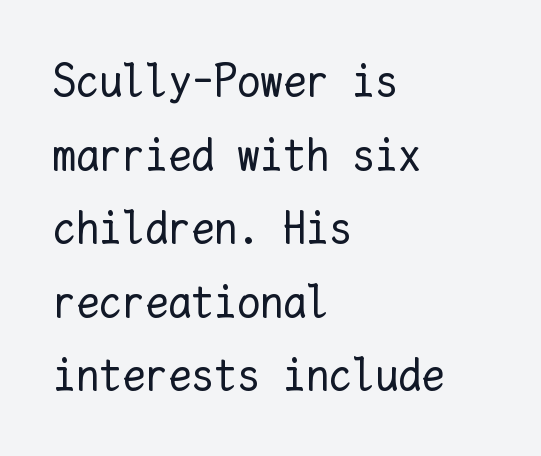
The image shows 46 px regular-weight type, upright, monospaced; set left-aligned, normal line spacing (1.6x), normal letter spacing, not underlined; low stroke contrast and a medium x-height.
